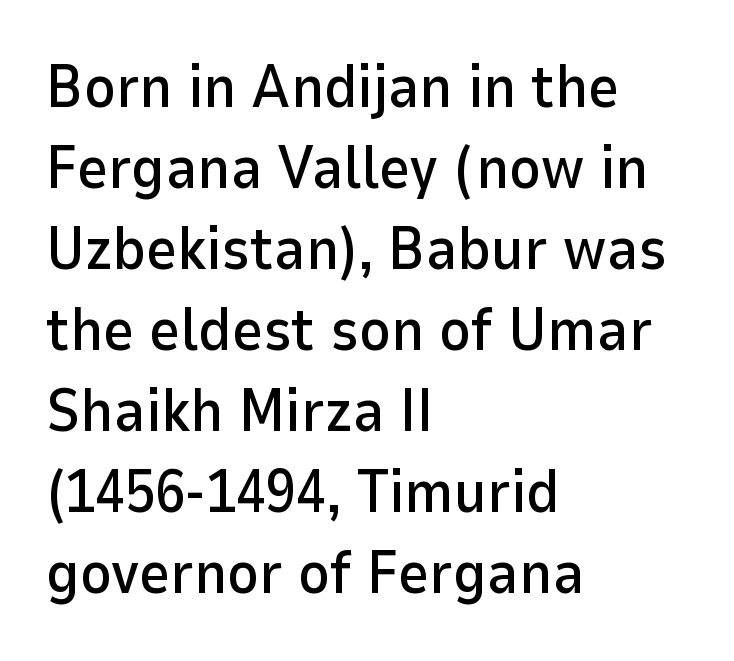
{"serif": "no", "italic": "no", "width": "normal", "stroke_contrast": "low", "x_height": "medium", "monospaced": "no", "underline": "no", "align": "left", "line_spacing": "normal", "line_spacing_ratio": 1.35, "letter_spacing": "normal", "letter_spacing_em": 0.0, "glyph_px": 60}
